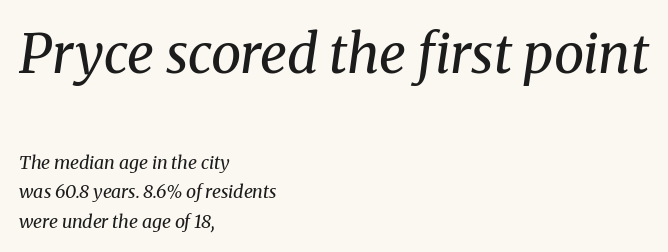
These lines are composed in type with serifs. The gaps between neighbouring characters are ordinary and unremarkable. Note the varied advance widths — an 'i' is clearly narrower than an 'm'. The block sitting higher on the canvas is the one with enlarged characters. The face used here has a pronounced slope to its letters. Descenders are the only things crossing below the line.
